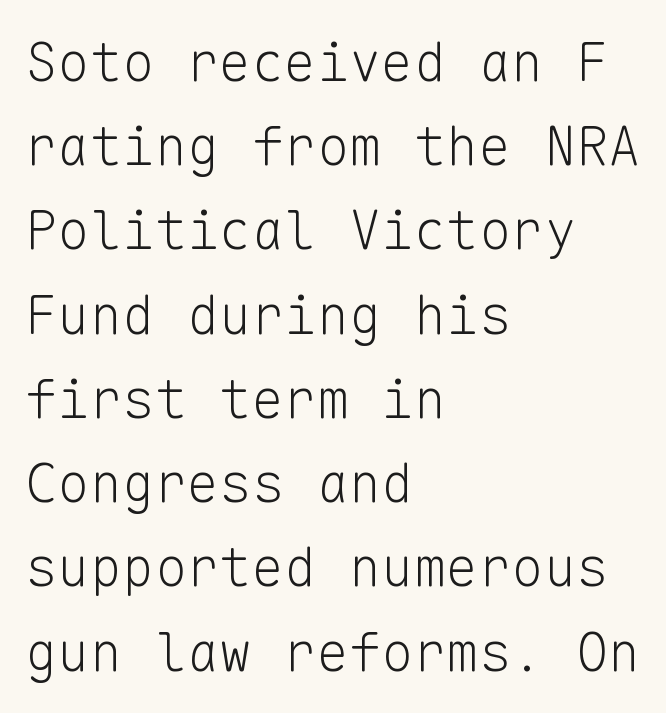
Visually the block forms a straight wall on the left and a jagged coastline on the right. Here the designer chose a console-style face with uniform glyph widths. Does extra space separate the letters? No, they use regular spacing. The block of text has a typical density, with ordinary space between rows. The font's upright variant was chosen for this text.
